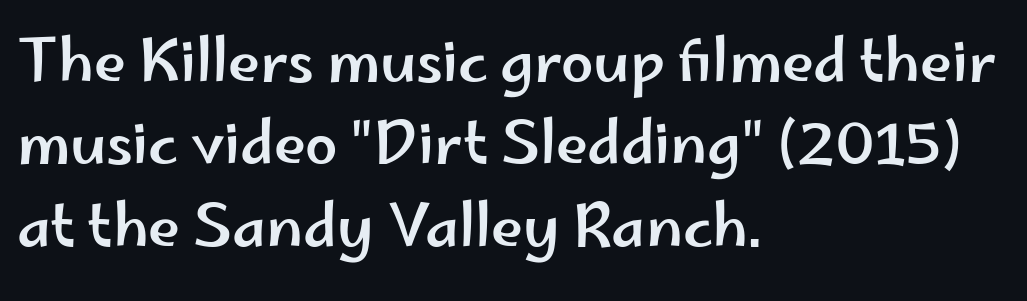
The image shows 58 px wide sans-serif type, upright; set left-aligned, normal line spacing (1.42x), normal letter spacing, not underlined; low stroke contrast and a small x-height.
